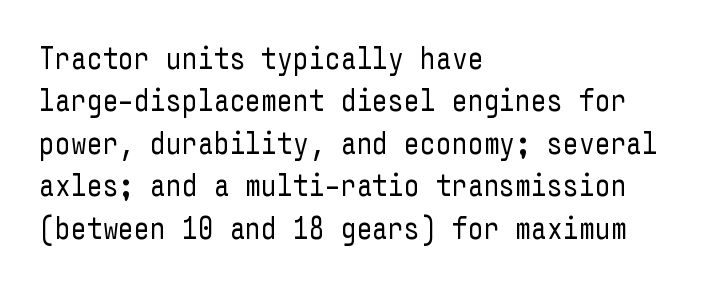
Q: Is the text bold? A: No.
Q: Is the text italic (slanted)? A: No, it is upright.
Q: Is the typeface a serif or a sans-serif typeface? A: Sans-serif.
Q: Is the text underlined? A: No.
Q: How is the paragraph aligned? A: Left-aligned.
Q: Is the spacing between letters normal or unusually wide? A: Normal.
Q: Is the spacing between lines tight, normal or loose? A: Normal.
Q: Width (condensed, normal, or wide)? A: Condensed.
Q: Stroke contrast? A: Low.
Q: x-height? A: Medium.
